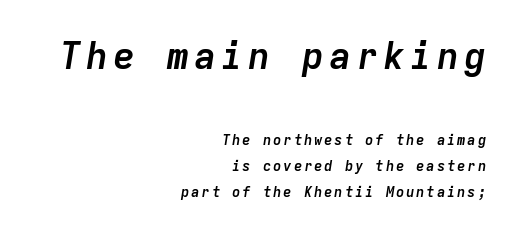
The glyphs look as if they've been sheared to an angle. Reading top to bottom, the characters get smaller at the block break. You could count columns in this text — the font is strictly monospaced. Short and long lines alike share a common ending point at right. Summary of weight: heavy, a full bold. Clear beneath every line of the passage.
